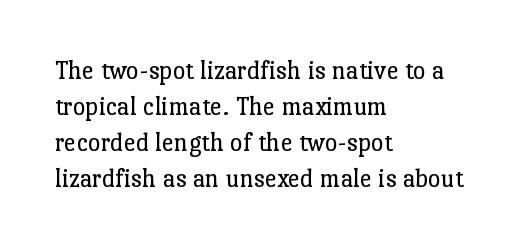
{"italic": "no", "bold": "no", "underline": "no", "align": "left", "line_spacing": "normal", "line_spacing_ratio": 1.33, "letter_spacing": "normal", "letter_spacing_em": 0.0, "glyph_px": 27}
